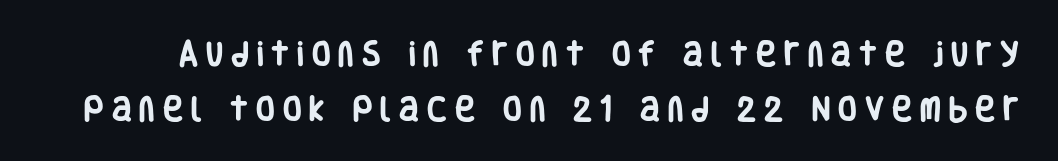
{"italic": "no", "bold": "yes", "underline": "no", "line_spacing": "loose", "line_spacing_ratio": 2.02, "letter_spacing": "wide", "letter_spacing_em": 0.3, "glyph_px": 27}
